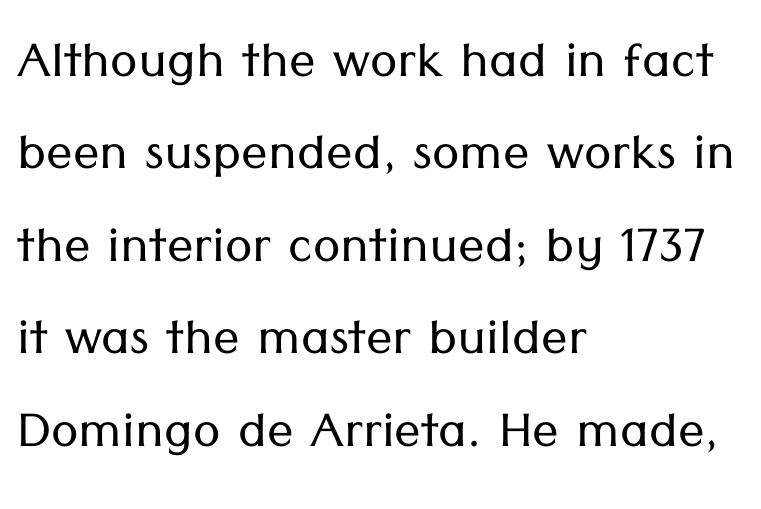
The image shows 66 px light sans-serif type, upright; set left-aligned, normal line spacing (1.4x), normal letter spacing, not underlined; low stroke contrast and a medium x-height.
